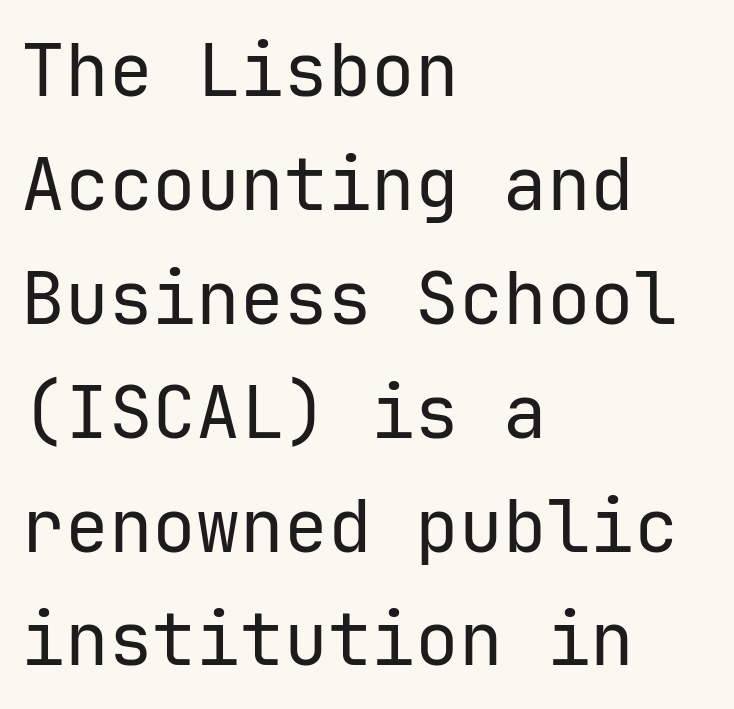
The image shows 73 px regular-weight sans-serif type, upright, monospaced; set left-aligned, normal line spacing (1.56x), normal letter spacing, not underlined; low stroke contrast and a medium x-height.
